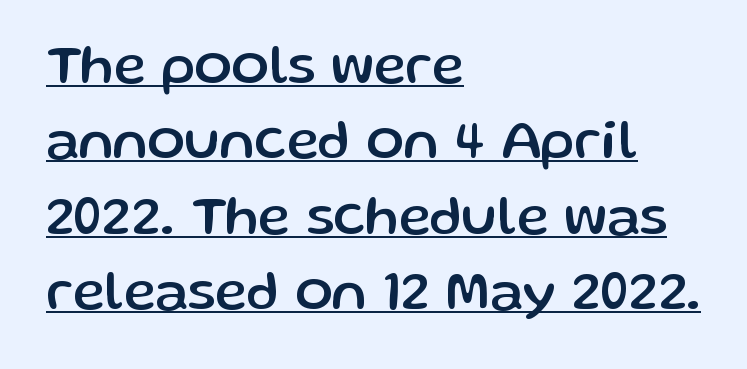
{"serif": "no", "italic": "no", "width": "normal", "stroke_contrast": "low", "x_height": "medium", "monospaced": "no", "underline": "yes", "align": "left", "line_spacing": "normal", "line_spacing_ratio": 1.37, "letter_spacing": "normal", "letter_spacing_em": 0.0, "glyph_px": 55}
